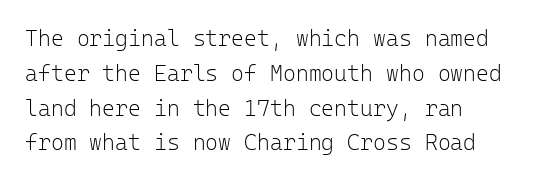
The image shows 22 px text type, upright; set normal line spacing (1.58x), normal letter spacing, not underlined.
